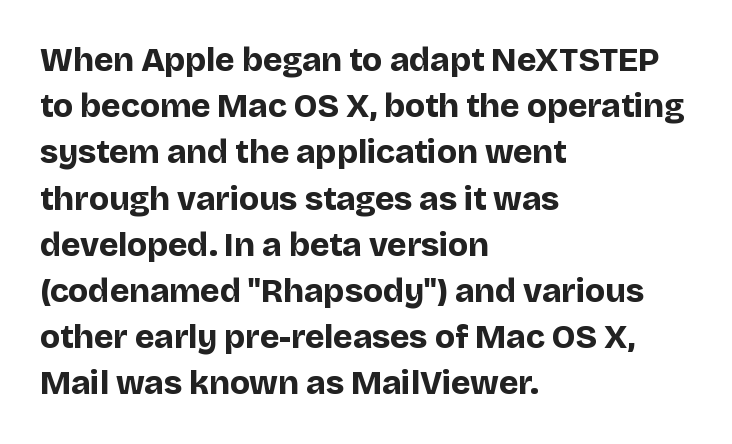
{"serif": "no", "italic": "no", "bold": "yes", "weight": "bold", "width": "normal", "stroke_contrast": "low", "x_height": "large", "monospaced": "no", "underline": "no", "align": "left", "line_spacing": "normal", "line_spacing_ratio": 1.4, "letter_spacing": "normal", "letter_spacing_em": 0.0, "glyph_px": 33}
